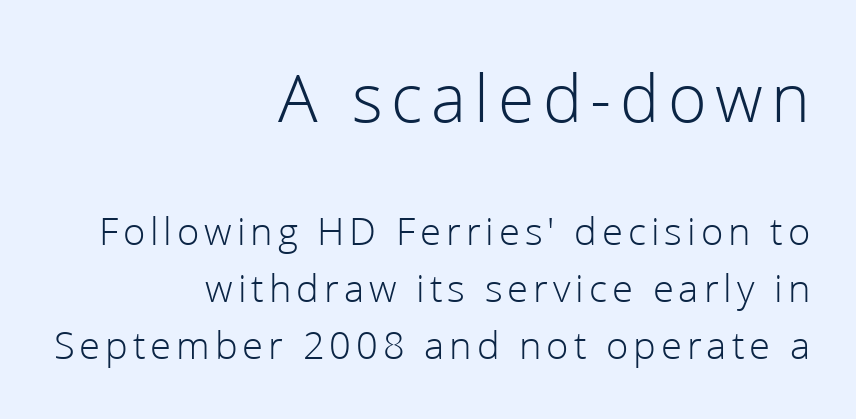
{"serif": "no", "italic": "no", "bold": "no", "weight": "light", "width": "normal", "stroke_contrast": "low", "x_height": "medium", "monospaced": "no", "underline": "no", "align": "right", "line_spacing": "normal", "line_spacing_ratio": 1.39, "larger_block": "first", "size_ratio": 1.73, "glyph_px": 71}
